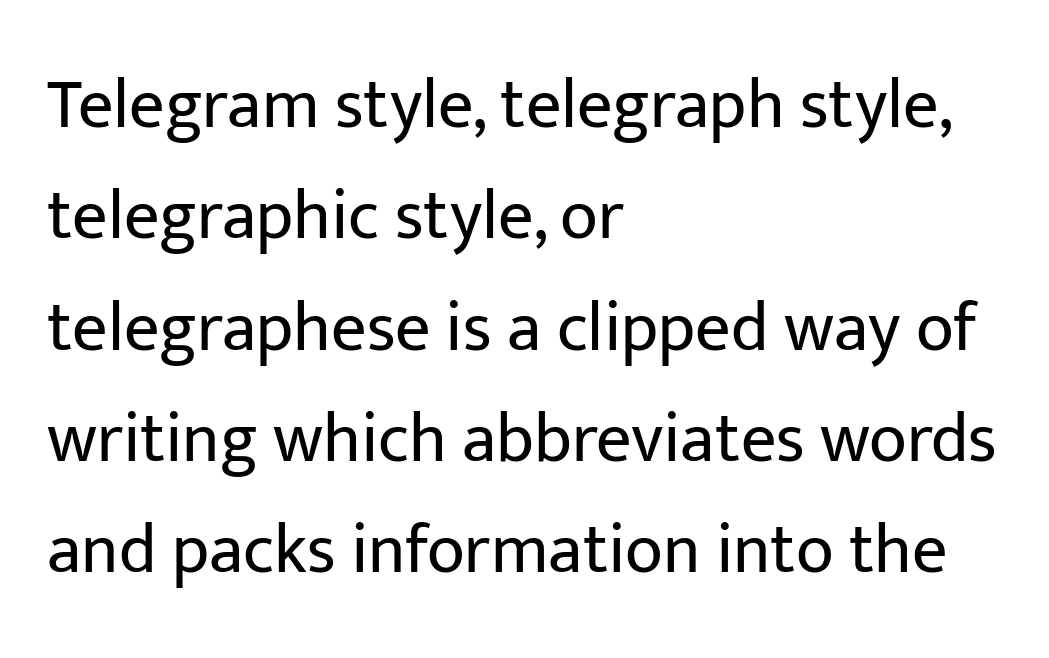
{"serif": "no", "italic": "no", "bold": "no", "weight": "regular", "width": "normal", "stroke_contrast": "low", "x_height": "medium", "monospaced": "no", "underline": "no", "align": "left", "line_spacing": "normal", "line_spacing_ratio": 1.59, "letter_spacing": "normal", "letter_spacing_em": 0.0, "glyph_px": 70}
